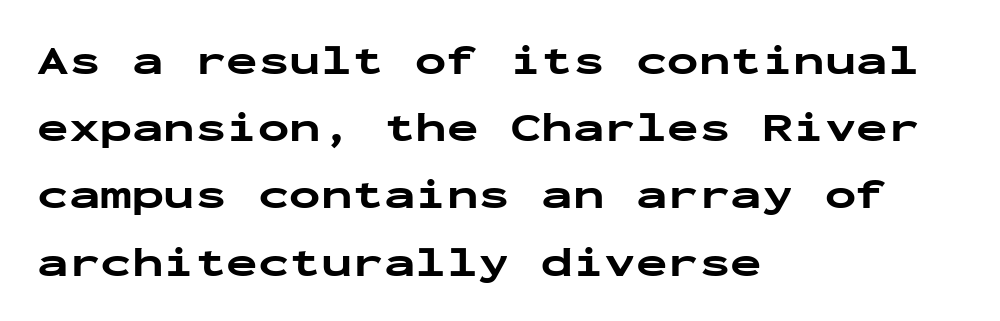
The image shows 42 px bold, wide sans-serif type, upright, monospaced; set left-aligned, normal line spacing (1.6x), normal letter spacing, not underlined; low stroke contrast and a medium x-height.
